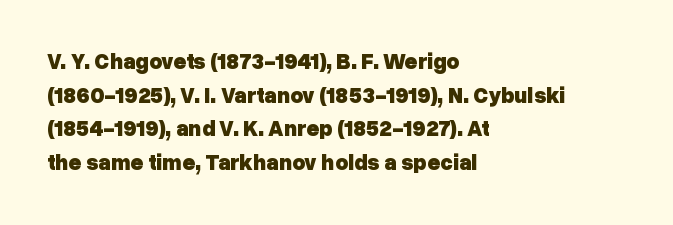
{"italic": "no", "bold": "yes", "underline": "no", "align": "left", "line_spacing": "normal", "line_spacing_ratio": 1.53, "letter_spacing": "normal", "letter_spacing_em": 0.0, "glyph_px": 22}
